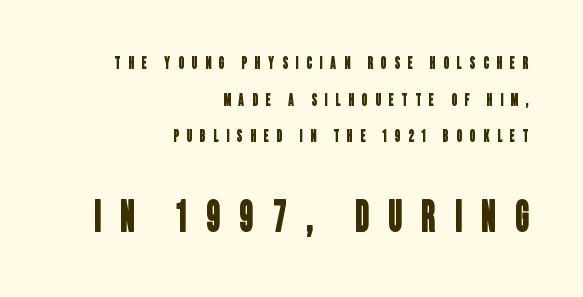
{"serif": "no", "width": "condensed", "stroke_contrast": "low", "x_height": "large", "monospaced": "no", "underline": "no", "align": "right", "line_spacing": "loose", "line_spacing_ratio": 2.15, "letter_spacing": "wide", "letter_spacing_em": 0.47, "larger_block": "second", "size_ratio": 2.47, "glyph_px": 42}
